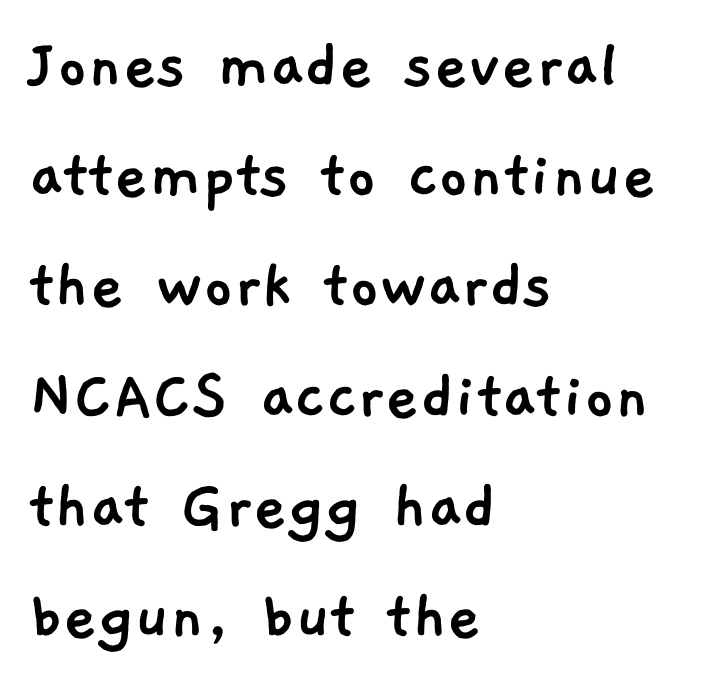
Q: Is the typeface a serif or a sans-serif typeface? A: Sans-serif.
Q: Is the text underlined? A: No.
Q: How is the paragraph aligned? A: Left-aligned.
Q: Is the spacing between letters normal or unusually wide? A: Normal.
Q: Is the spacing between lines tight, normal or loose? A: Normal.
Q: Width (condensed, normal, or wide)? A: Normal.
Q: Stroke contrast? A: Low.
Q: x-height? A: Medium.
Q: Monospaced? A: No.
